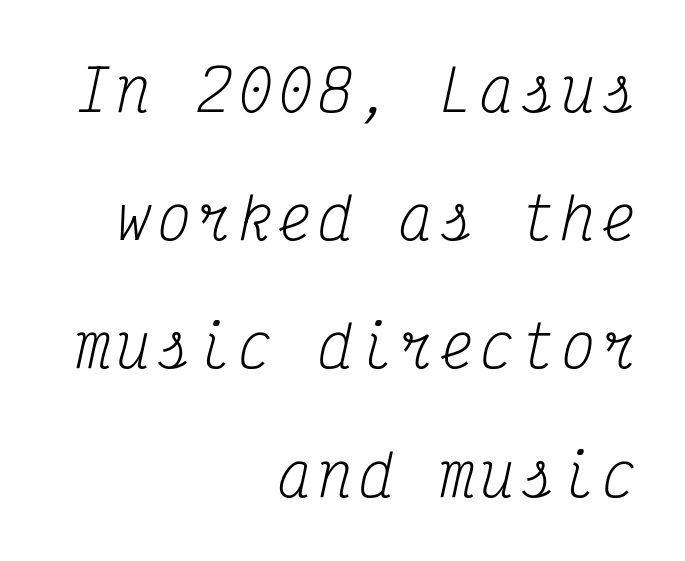
The image shows 57 px regular-weight, condensed serif type, italic (leaning right), monospaced; set right-aligned, loose line spacing (2.25x), not underlined; medium stroke contrast and a medium x-height.
